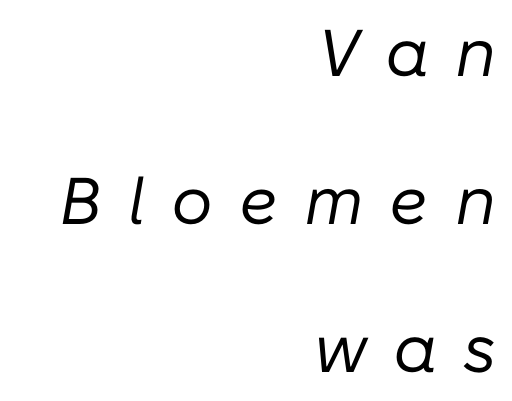
Q: Is the text bold? A: No.
Q: Is the text italic (slanted)? A: Yes, it leans right by about 10 degrees.
Q: Is the text underlined? A: No.
Q: How is the paragraph aligned? A: Right-aligned.
Q: Is the spacing between letters normal or unusually wide? A: Unusually wide.
Q: Is the spacing between lines tight, normal or loose? A: Loose.
Q: Width (condensed, normal, or wide)? A: Normal.
Q: Stroke contrast? A: Low.
Q: x-height? A: Medium.
Q: Monospaced? A: No.
